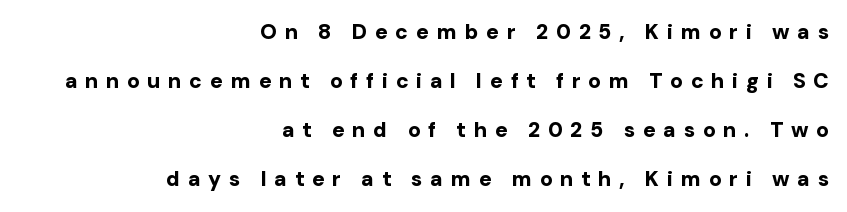
The image shows 21 px bold type, upright; set right-aligned, loose line spacing (2.34x), unusually wide letter spacing (+0.37 em), not underlined.
